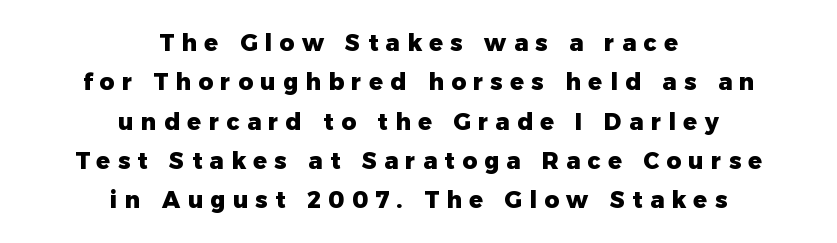
The image shows 23 px bold type, upright; set centered, line spacing 1.71x, unusually wide letter spacing (+0.32 em), not underlined.
